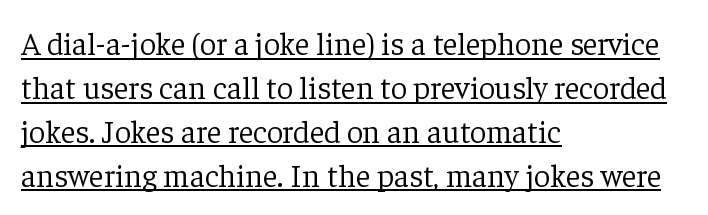
Q: Is the text bold? A: No.
Q: Is the text italic (slanted)? A: No, it is upright.
Q: Is the typeface a serif or a sans-serif typeface? A: Serif.
Q: Is the text underlined? A: Yes.
Q: How is the paragraph aligned? A: Left-aligned.
Q: Is the spacing between letters normal or unusually wide? A: Normal.
Q: Is the spacing between lines tight, normal or loose? A: Normal.
Q: Width (condensed, normal, or wide)? A: Normal.
Q: Stroke contrast? A: Low.
Q: x-height? A: Medium.
Q: Monospaced? A: No.
